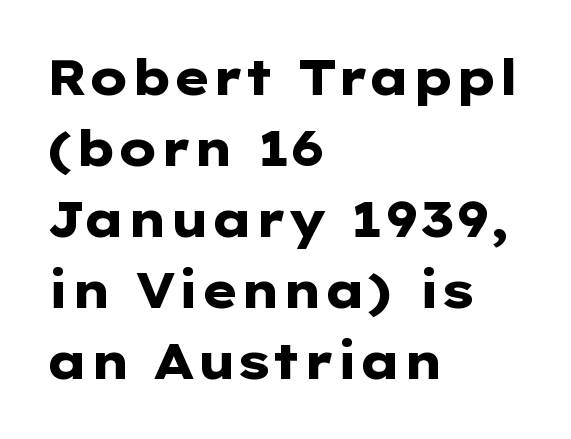
{"serif": "no", "italic": "no", "bold": "yes", "weight": "heavy", "width": "wide", "stroke_contrast": "low", "x_height": "medium", "monospaced": "no", "underline": "no", "align": "left", "line_spacing": "normal", "line_spacing_ratio": 1.45, "letter_spacing": "normal", "letter_spacing_em": 0.0, "glyph_px": 49}
